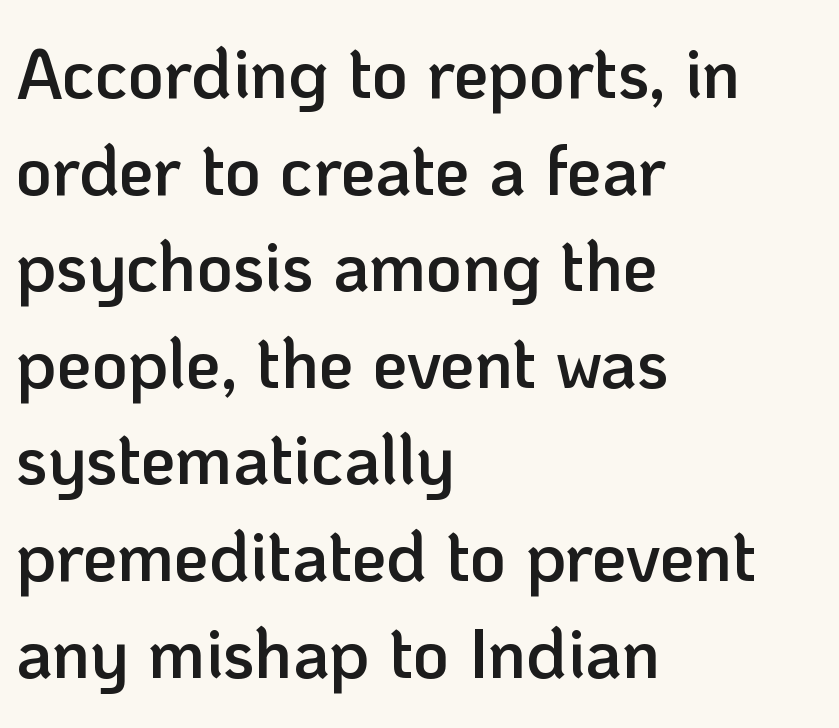
{"serif": "no", "italic": "no", "bold": "semi", "weight": "semibold", "width": "normal", "stroke_contrast": "low", "x_height": "medium", "monospaced": "no", "underline": "no", "align": "left", "line_spacing": "normal", "line_spacing_ratio": 1.38, "letter_spacing": "normal", "letter_spacing_em": 0.0, "glyph_px": 70}
